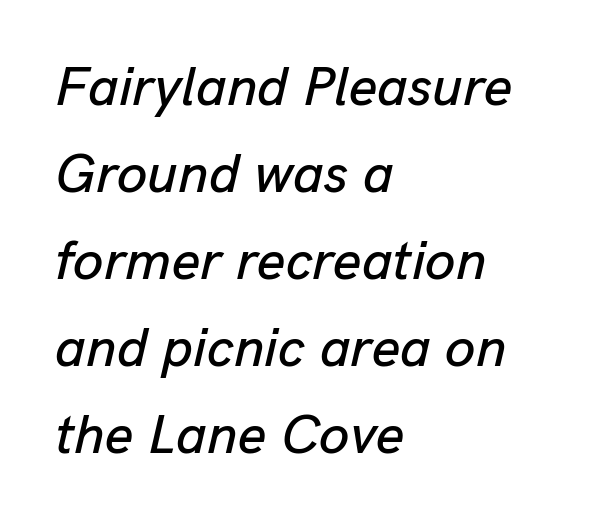
The image shows 55 px text type, italic (leaning right); set left-aligned, normal line spacing (1.58x), normal letter spacing, not underlined; low stroke contrast and a medium x-height.
